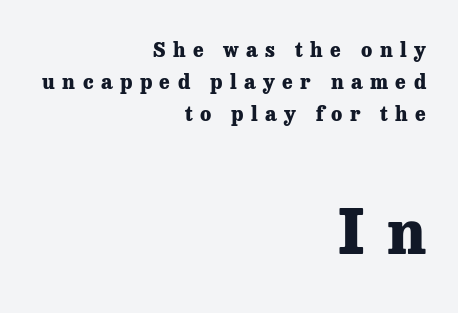
{"serif": "yes", "italic": "no", "bold": "yes", "weight": "heavy", "width": "normal", "stroke_contrast": "low", "x_height": "medium", "monospaced": "no", "underline": "no", "align": "right", "line_spacing": "normal", "line_spacing_ratio": 1.61, "letter_spacing": "wide", "letter_spacing_em": 0.37, "larger_block": "second", "size_ratio": 3.05, "glyph_px": 61}
